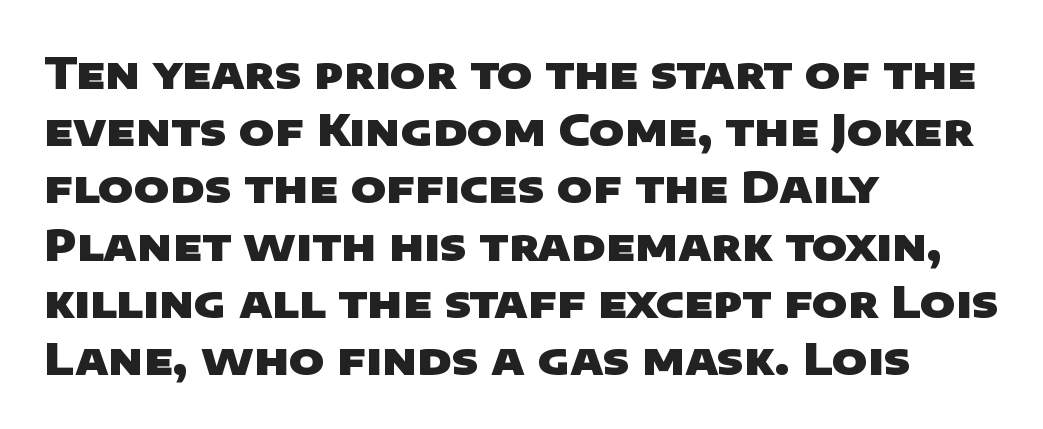
Q: Is the text bold? A: Yes.
Q: Is the typeface a serif or a sans-serif typeface? A: Sans-serif.
Q: Is the text underlined? A: No.
Q: How is the paragraph aligned? A: Left-aligned.
Q: Is the spacing between letters normal or unusually wide? A: Normal.
Q: Is the spacing between lines tight, normal or loose? A: Normal.
Q: Width (condensed, normal, or wide)? A: Wide.
Q: Stroke contrast? A: Low.
Q: x-height? A: Large.
Q: Monospaced? A: No.
